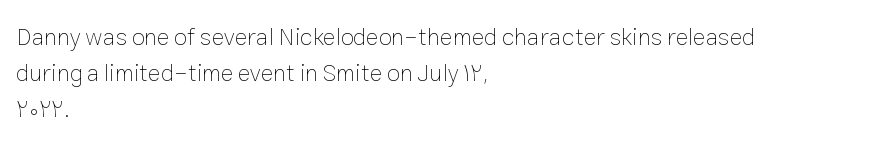
{"italic": "no", "bold": "no", "underline": "no", "align": "left", "line_spacing": "normal", "line_spacing_ratio": 1.51, "letter_spacing": "normal", "letter_spacing_em": 0.0, "glyph_px": 24}
